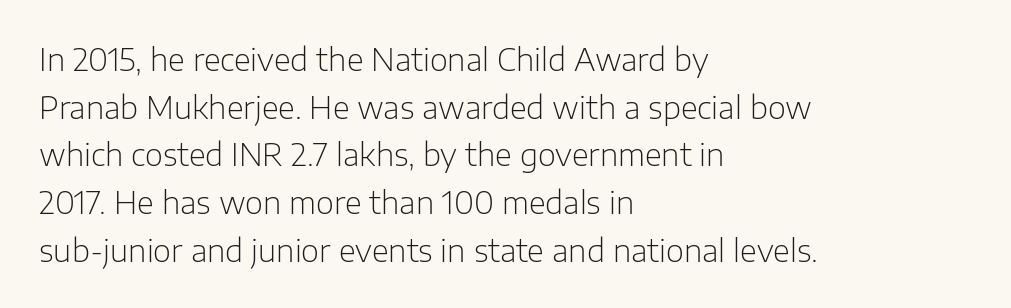
Q: Is the text bold? A: No.
Q: Is the text italic (slanted)? A: No, it is upright.
Q: Is the typeface a serif or a sans-serif typeface? A: Sans-serif.
Q: Is the text underlined? A: No.
Q: How is the paragraph aligned? A: Left-aligned.
Q: Is the spacing between letters normal or unusually wide? A: Normal.
Q: Is the spacing between lines tight, normal or loose? A: Normal.
Q: Width (condensed, normal, or wide)? A: Normal.
Q: Stroke contrast? A: Low.
Q: x-height? A: Medium.
Q: Monospaced? A: No.
